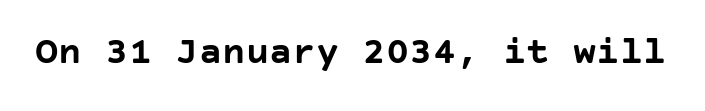
Glance below the letters and you will spot only blank space. You'd pick this weight for a headline — it's a proper bold. Font category for this specimen: sans-serif. Tall strokes in this sample are plumb rather than angled. Students, note that the glyphs here touch the page at normal intervals.
